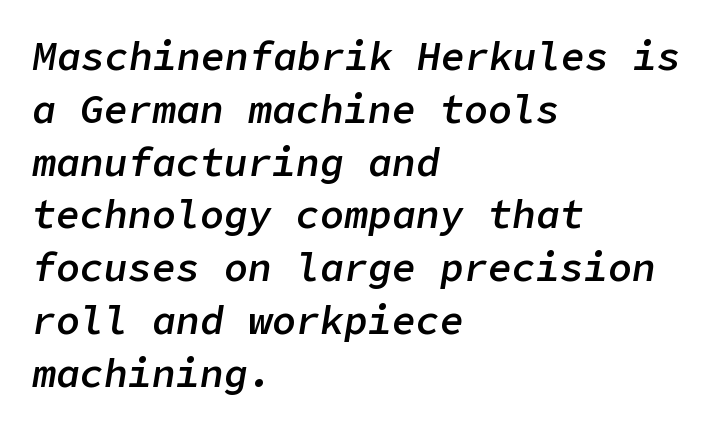
The image shows 40 px semibold type, italic (leaning right); set left-aligned, normal line spacing (1.32x), normal letter spacing, not underlined; low stroke contrast and a medium x-height.
